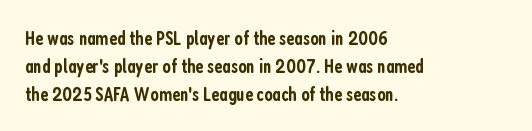
The image shows 20 px text type, upright; set left-aligned, normal line spacing (1.39x), normal letter spacing, not underlined.
